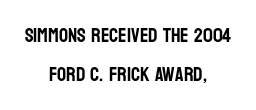
The passage shown stacks its lines with a broad gap. The tracking reads as untouched default to a designer's eye. Only glyphs here, with clear space below each row. The type sits square on the baseline with zero lean. Where is the straight margin? There isn't one; the lines are centered.
